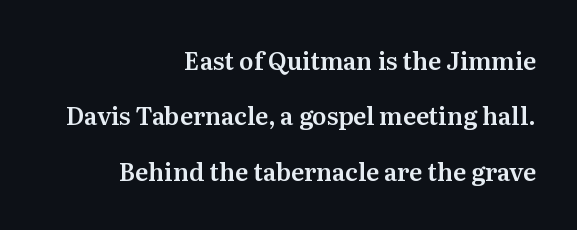
The image shows 24 px text type, upright; set right-aligned, loose line spacing (2.31x), normal letter spacing, not underlined.
